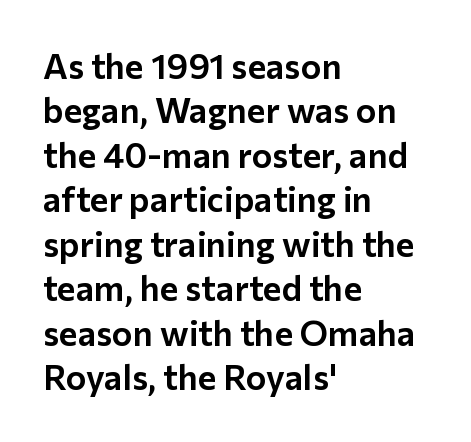
Q: Is the text italic (slanted)? A: No, it is upright.
Q: Is the typeface a serif or a sans-serif typeface? A: Sans-serif.
Q: Is the text underlined? A: No.
Q: How is the paragraph aligned? A: Left-aligned.
Q: Is the spacing between letters normal or unusually wide? A: Normal.
Q: Is the spacing between lines tight, normal or loose? A: Normal.
Q: Width (condensed, normal, or wide)? A: Normal.
Q: Stroke contrast? A: Low.
Q: x-height? A: Medium.
Q: Monospaced? A: No.
